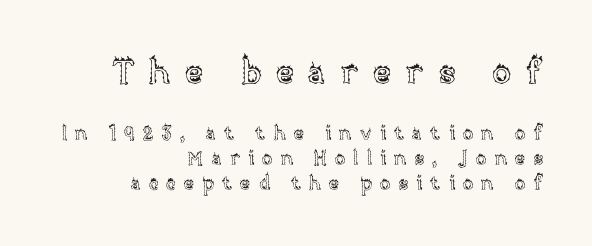
The image shows 34 px text type, upright; set right-aligned, normal line spacing (1.3x), unusually wide letter spacing (+0.43 em), not underlined; the first (top) block is 1.79x larger; a large x-height.
